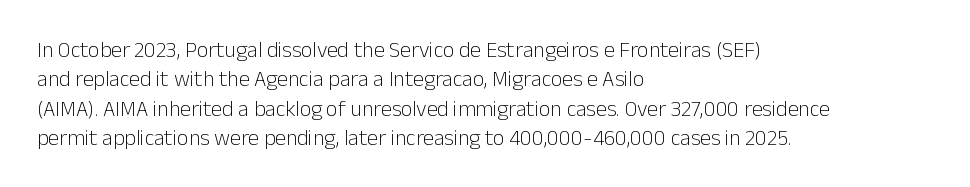
Caption: face not bold, strokes unweighted. Whoever set this chose a conventional vertical rhythm. This sample uses plain, unmodified letter spacing. The lettering stays uniformly vertical, giving the passage a roman look. Rule under the text: the space is simply empty.
